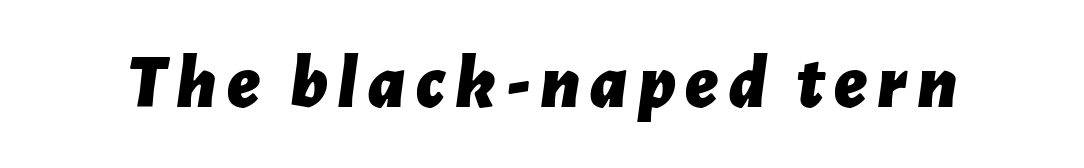
Q: Is the text bold? A: Yes.
Q: Is the text italic (slanted)? A: Yes, it leans right by about 7 degrees.
Q: Is the text underlined? A: No.
Q: Width (condensed, normal, or wide)? A: Normal.
Q: Stroke contrast? A: Low.
Q: x-height? A: Medium.
Q: Monospaced? A: No.
